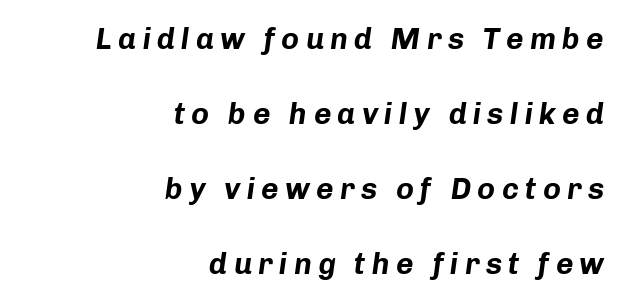
The image shows 30 px bold type, italic (leaning right); set right-aligned, loose line spacing (2.5x), unusually wide letter spacing (+0.21 em), not underlined; low stroke contrast and a medium x-height.
